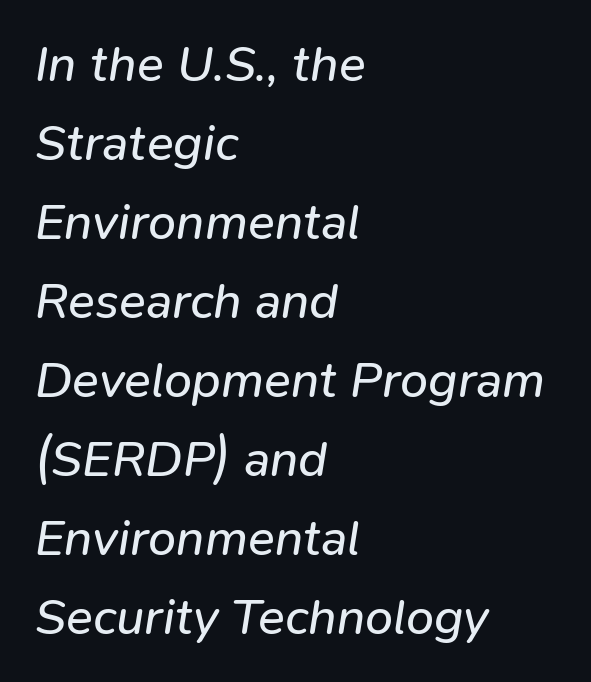
Q: Is the text bold? A: No.
Q: Is the text italic (slanted)? A: Yes, it leans right by about 9 degrees.
Q: Is the text underlined? A: No.
Q: How is the paragraph aligned? A: Left-aligned.
Q: Is the spacing between letters normal or unusually wide? A: Normal.
Q: Is the spacing between lines tight, normal or loose? A: Normal.
Q: Width (condensed, normal, or wide)? A: Normal.
Q: Stroke contrast? A: Low.
Q: x-height? A: Medium.
Q: Monospaced? A: No.
